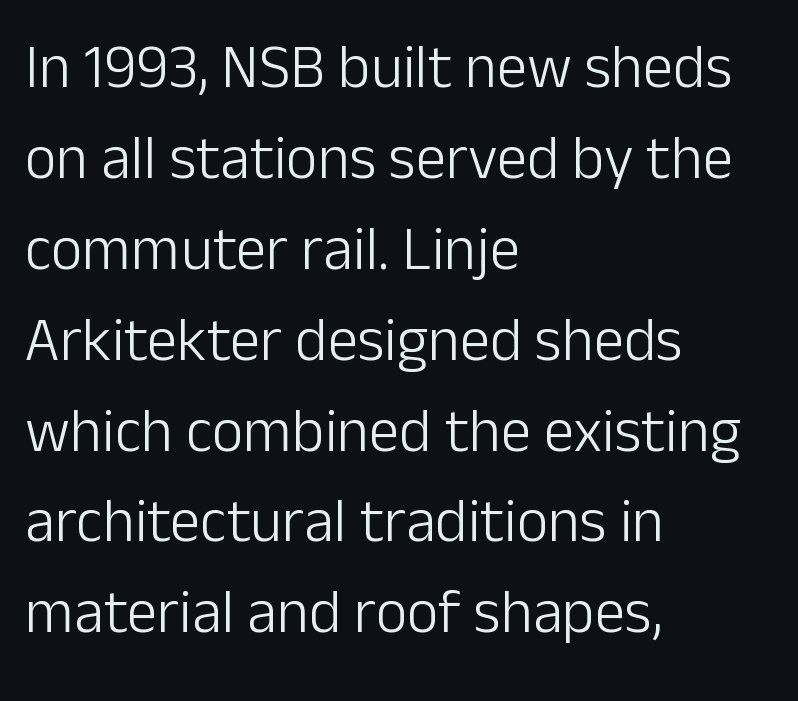
The image shows 61 px light sans-serif type, upright; set left-aligned, normal line spacing (1.49x), normal letter spacing, not underlined; low stroke contrast and a medium x-height.
